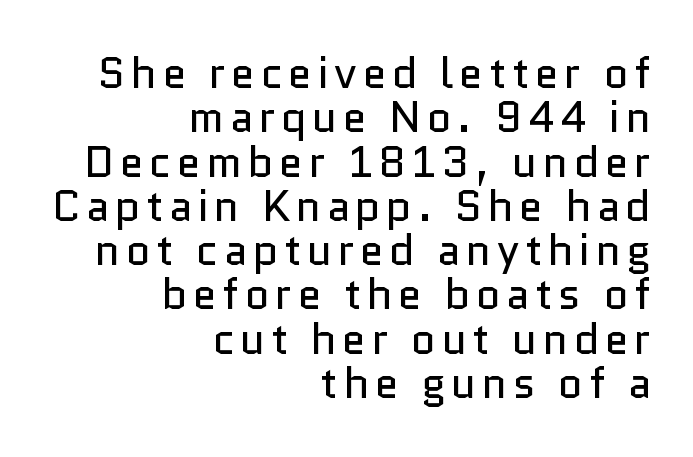
Ordinary non-slanted type is in use. Letters have the restrained weight of plain body copy at most. The designer dialed line spacing down below the default. The letters advance in unequal steps, a hallmark of proportional type.
